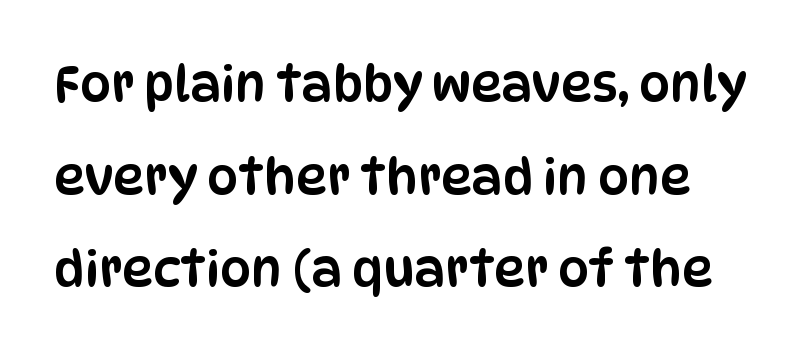
Q: Is the text italic (slanted)? A: No, it is upright.
Q: Is the typeface a serif or a sans-serif typeface? A: Sans-serif.
Q: Is the text underlined? A: No.
Q: Is the spacing between letters normal or unusually wide? A: Normal.
Q: Width (condensed, normal, or wide)? A: Condensed.
Q: Stroke contrast? A: Low.
Q: x-height? A: Large.
Q: Monospaced? A: No.
